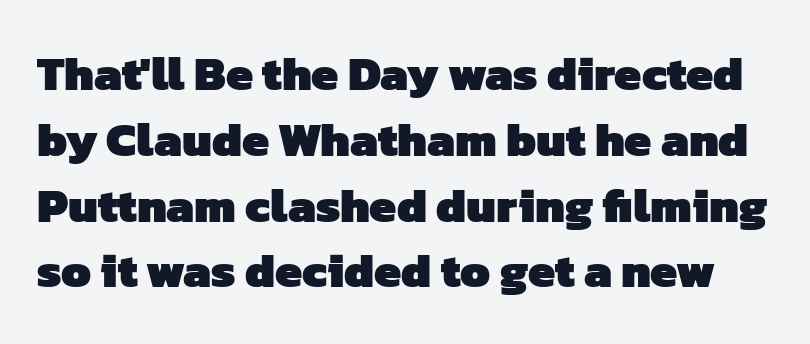
{"serif": "no", "bold": "yes", "weight": "heavy", "width": "normal", "stroke_contrast": "low", "x_height": "medium", "monospaced": "no", "underline": "no", "line_spacing": "normal", "line_spacing_ratio": 1.37, "letter_spacing": "normal", "letter_spacing_em": 0.0, "glyph_px": 48}
